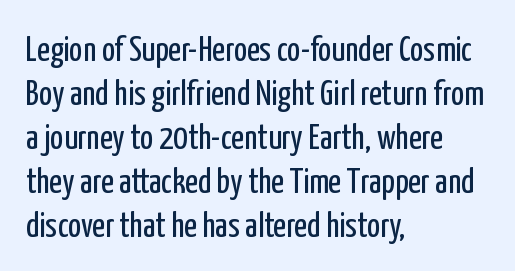
{"serif": "no", "italic": "no", "bold": "no", "weight": "regular", "width": "condensed", "stroke_contrast": "low", "x_height": "medium", "monospaced": "no", "underline": "no", "align": "left", "line_spacing": "normal", "line_spacing_ratio": 1.26, "letter_spacing": "normal", "letter_spacing_em": 0.0, "glyph_px": 35}
